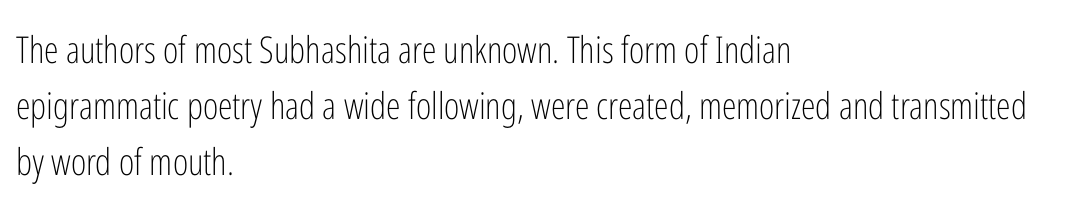
Vertical stems look standard width or narrower in stroke. The letters carry no serifs — their stems end cleanly without finishing strokes. The passage shown is typed in a proportional face where columns would drift. Spacing between characters is what you'd get straight out of the box. Ascenders rise straight up at ninety degrees. The foot of each line stays bare and open.
